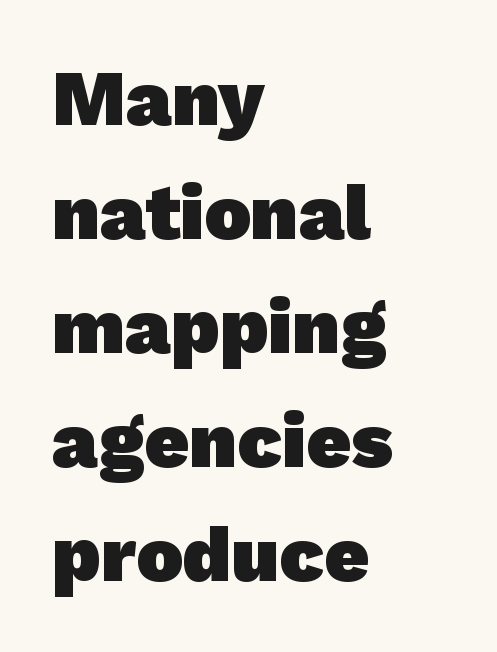
{"serif": "no", "bold": "yes", "weight": "heavy", "width": "normal", "stroke_contrast": "low", "x_height": "medium", "monospaced": "no", "underline": "no", "align": "left", "line_spacing": "normal", "line_spacing_ratio": 1.46, "letter_spacing": "normal", "letter_spacing_em": 0.0, "glyph_px": 78}
